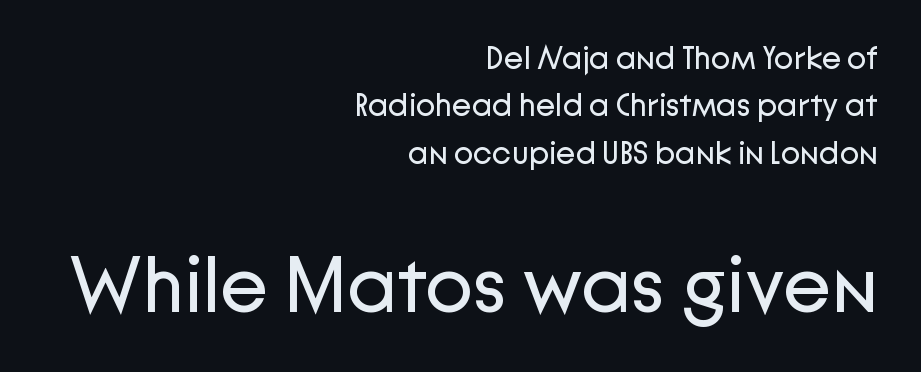
{"serif": "no", "italic": "no", "bold": "no", "weight": "regular", "width": "normal", "stroke_contrast": "low", "x_height": "medium", "monospaced": "no", "underline": "no", "align": "right", "line_spacing": "normal", "line_spacing_ratio": 1.48, "letter_spacing": "normal", "letter_spacing_em": 0.0, "larger_block": "second", "size_ratio": 2.47, "glyph_px": 79}
